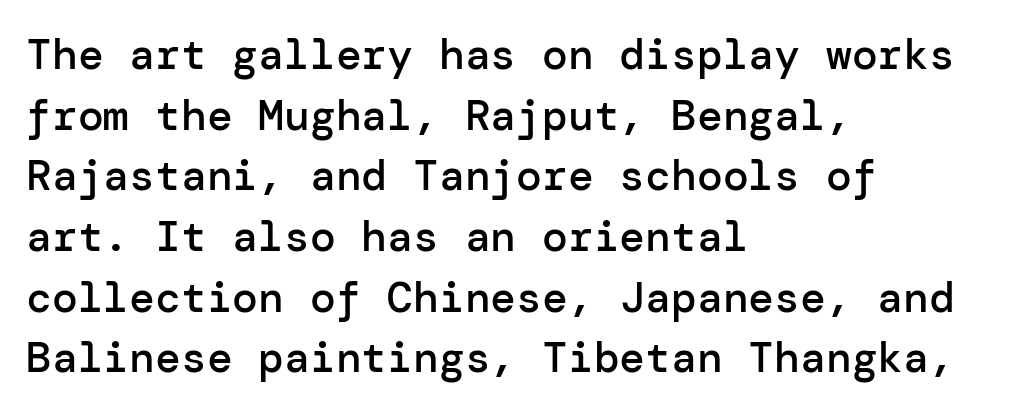
{"serif": "no", "italic": "no", "bold": "semi", "weight": "semibold", "width": "normal", "stroke_contrast": "low", "x_height": "medium", "underline": "no", "align": "left", "line_spacing": "normal", "line_spacing_ratio": 1.41, "letter_spacing": "normal", "letter_spacing_em": 0.0, "glyph_px": 43}
